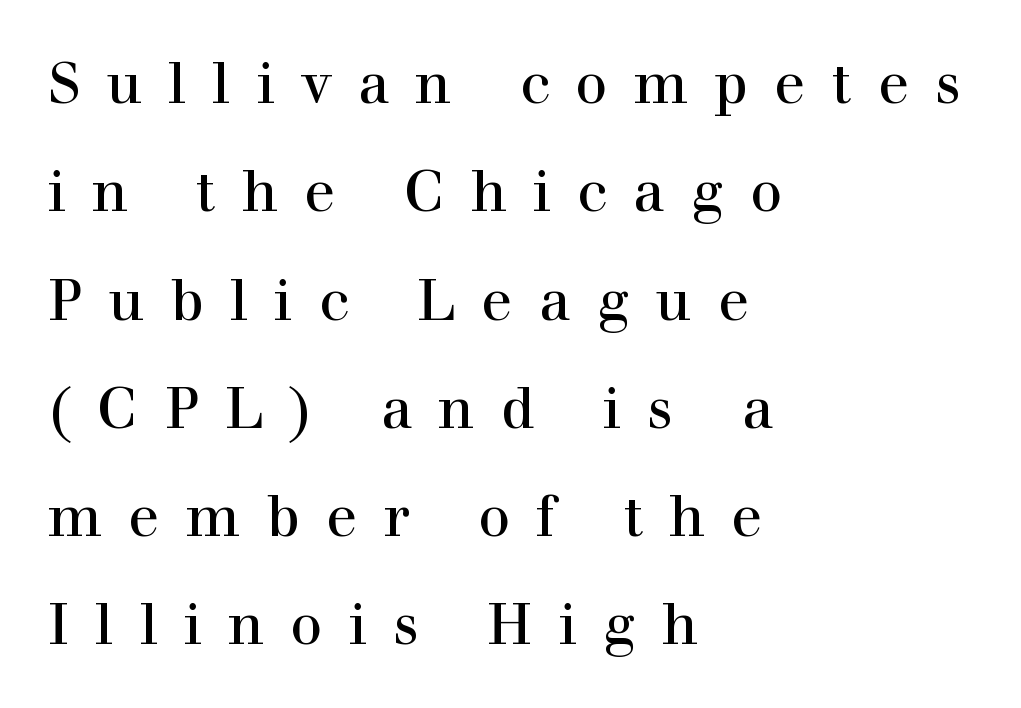
Q: Is the text italic (slanted)? A: No, it is upright.
Q: Is the typeface a serif or a sans-serif typeface? A: Serif.
Q: Is the text underlined? A: No.
Q: How is the paragraph aligned? A: Left-aligned.
Q: Is the spacing between letters normal or unusually wide? A: Unusually wide.
Q: Is the spacing between lines tight, normal or loose? A: Loose.
Q: Width (condensed, normal, or wide)? A: Normal.
Q: x-height? A: Medium.
Q: Monospaced? A: No.
